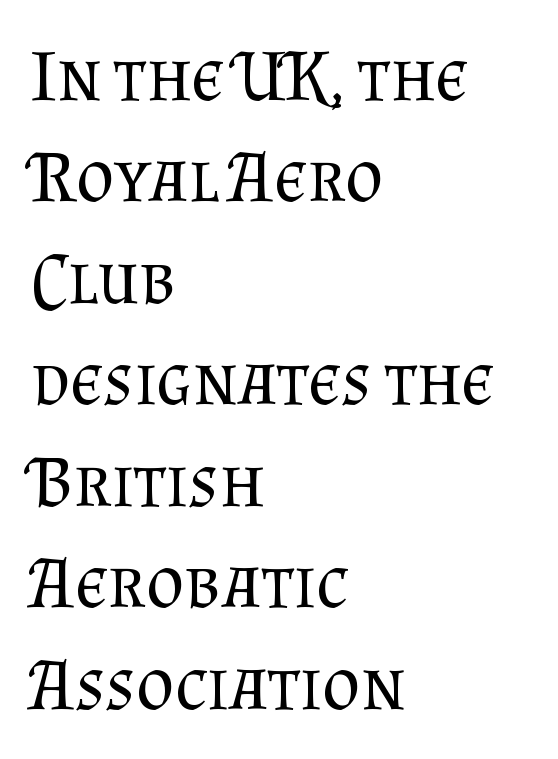
Q: Is the text bold? A: No.
Q: Is the text italic (slanted)? A: No, it is upright.
Q: Is the typeface a serif or a sans-serif typeface? A: Serif.
Q: Is the text underlined? A: No.
Q: How is the paragraph aligned? A: Left-aligned.
Q: Is the spacing between letters normal or unusually wide? A: Normal.
Q: Is the spacing between lines tight, normal or loose? A: Normal.
Q: Width (condensed, normal, or wide)? A: Normal.
Q: Stroke contrast? A: Medium.
Q: x-height? A: Small.
Q: Monospaced? A: No.
